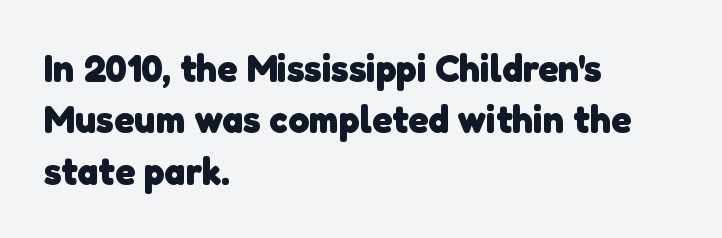
Here the designer chose a conventional face with non-uniform glyph widths. The passage shown has conventional tracking throughout. If you drew a ruler down the left edge, every line would touch it. This block has exactly the height ordinary leading produces. A clean baseline with only descenders dipping below it. These lines carry a lot of weight — the face is fully bold.
